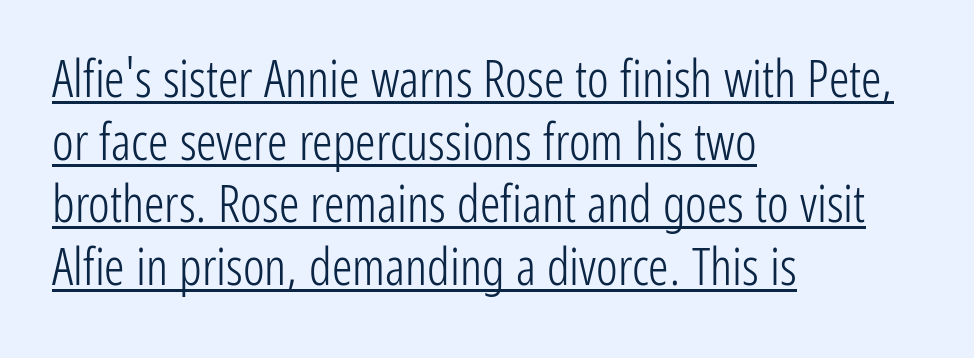
{"serif": "no", "italic": "no", "bold": "no", "weight": "light", "width": "condensed", "stroke_contrast": "low", "x_height": "medium", "monospaced": "no", "underline": "yes", "align": "left", "line_spacing_ratio": 1.23, "letter_spacing": "normal", "letter_spacing_em": 0.0, "glyph_px": 51}
